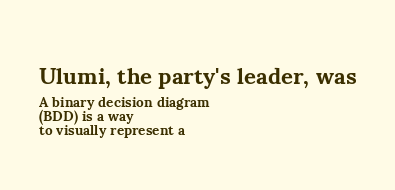
Q: Is the text bold? A: Yes.
Q: Is the text italic (slanted)? A: No, it is upright.
Q: Is the text underlined? A: No.
Q: How is the paragraph aligned? A: Left-aligned.
Q: Is the spacing between letters normal or unusually wide? A: Normal.
Q: Is the spacing between lines tight, normal or loose? A: Tight.
Q: Which block of text is set in a larger size, the first (top) or the second (bottom)? A: The first (top) one.
